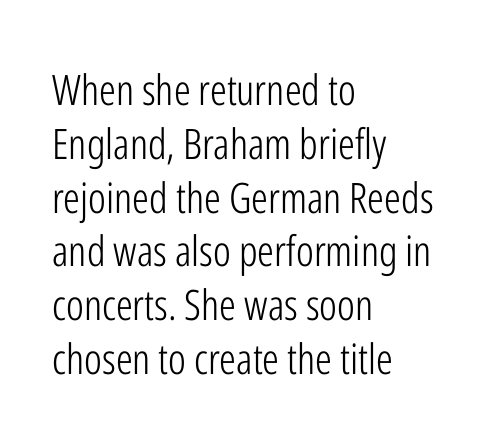
{"serif": "no", "italic": "no", "bold": "no", "weight": "light", "width": "condensed", "stroke_contrast": "low", "x_height": "medium", "monospaced": "no", "underline": "no", "align": "left", "line_spacing": "normal", "line_spacing_ratio": 1.28, "letter_spacing": "normal", "letter_spacing_em": 0.0, "glyph_px": 42}
